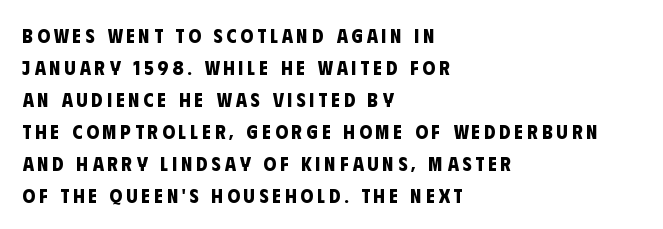
Q: Is the text bold? A: Yes.
Q: Is the text underlined? A: No.
Q: How is the paragraph aligned? A: Left-aligned.
Q: Is the spacing between letters normal or unusually wide? A: Unusually wide.
Q: Is the spacing between lines tight, normal or loose? A: Normal.
